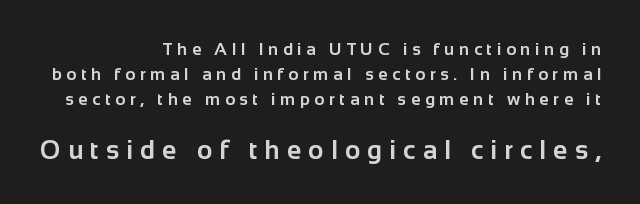
Q: Is the text bold? A: Yes.
Q: Is the text italic (slanted)? A: No, it is upright.
Q: Is the text underlined? A: No.
Q: How is the paragraph aligned? A: Right-aligned.
Q: Is the spacing between letters normal or unusually wide? A: Unusually wide.
Q: Is the spacing between lines tight, normal or loose? A: Normal.
Q: Which block of text is set in a larger size, the first (top) or the second (bottom)? A: The second (bottom) one.
